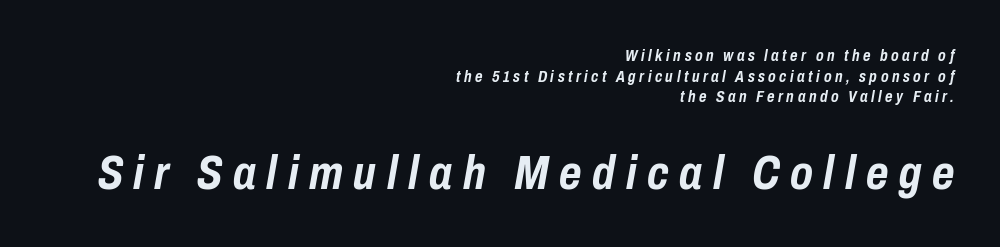
Q: Is the text bold? A: Yes.
Q: Is the text italic (slanted)? A: Yes, it leans right by about 10 degrees.
Q: Is the text underlined? A: No.
Q: How is the paragraph aligned? A: Right-aligned.
Q: Is the spacing between letters normal or unusually wide? A: Unusually wide.
Q: Is the spacing between lines tight, normal or loose? A: Normal.
Q: Which block of text is set in a larger size, the first (top) or the second (bottom)? A: The second (bottom) one.
Q: Width (condensed, normal, or wide)? A: Condensed.
Q: Stroke contrast? A: Low.
Q: x-height? A: Medium.
Q: Monospaced? A: No.
